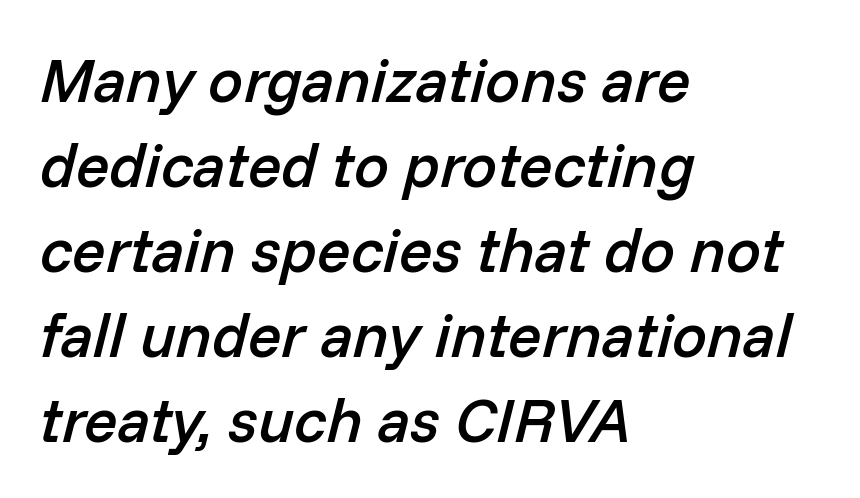
Q: Is the text bold? A: Semi-bold.
Q: Is the text italic (slanted)? A: Yes, it leans right by about 14 degrees.
Q: Is the text underlined? A: No.
Q: How is the paragraph aligned? A: Left-aligned.
Q: Is the spacing between letters normal or unusually wide? A: Normal.
Q: Is the spacing between lines tight, normal or loose? A: Normal.
Q: Width (condensed, normal, or wide)? A: Normal.
Q: Stroke contrast? A: Low.
Q: x-height? A: Medium.
Q: Monospaced? A: No.
